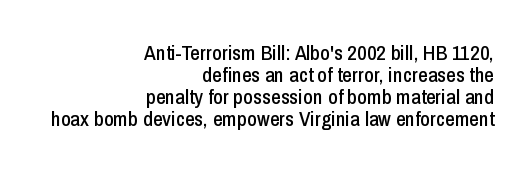
A student would call this right alignment; a typographer would say flush right, rag left. Glance below the letters and you will spot only blank space. No extra tracking has been applied to these lines. This is the regular roman posture of the typeface.
